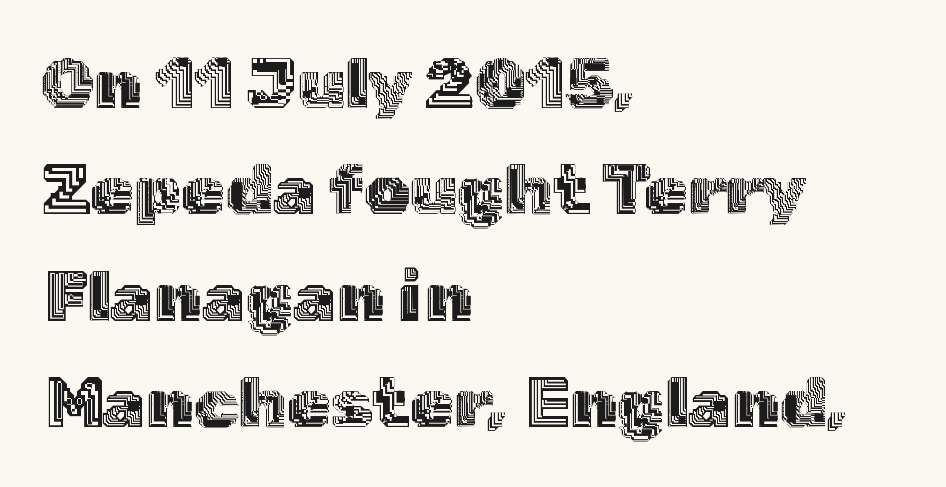
The image shows 71 px text type, upright; set left-aligned, normal line spacing (1.5x), normal letter spacing, not underlined; a medium x-height.
